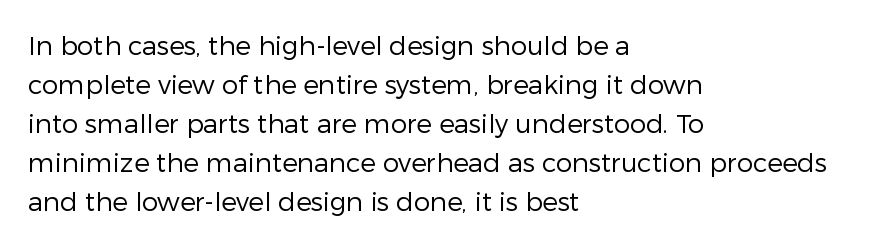
Q: Is the text bold? A: No.
Q: Is the text italic (slanted)? A: No, it is upright.
Q: Is the text underlined? A: No.
Q: How is the paragraph aligned? A: Left-aligned.
Q: Is the spacing between letters normal or unusually wide? A: Normal.
Q: Is the spacing between lines tight, normal or loose? A: Normal.
